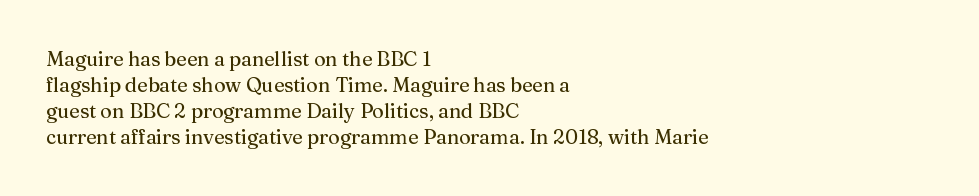
{"italic": "no", "underline": "no", "align": "left", "line_spacing": "normal", "line_spacing_ratio": 1.3, "letter_spacing": "normal", "letter_spacing_em": 0.0, "glyph_px": 20}
